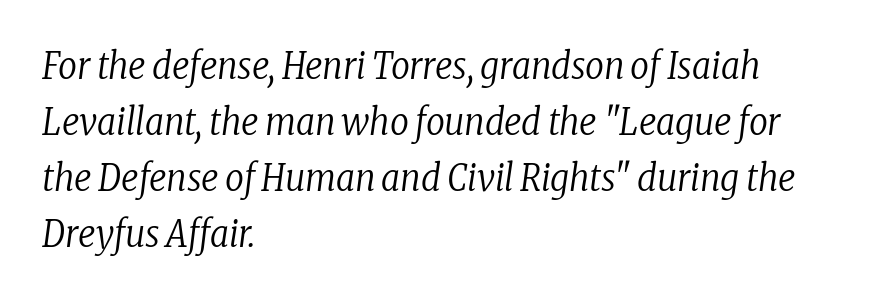
The image shows 37 px regular-weight, condensed serif type, italic (leaning right); set left-aligned, normal line spacing (1.51x), normal letter spacing, not underlined; low stroke contrast and a medium x-height.
